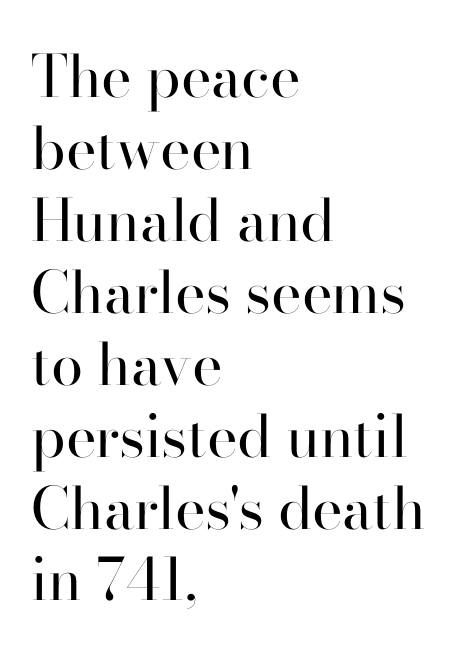
{"serif": "yes", "italic": "no", "bold": "no", "weight": "regular", "width": "normal", "stroke_contrast": "high", "x_height": "small", "monospaced": "no", "underline": "no", "align": "left", "line_spacing_ratio": 1.24, "letter_spacing": "normal", "letter_spacing_em": 0.0, "glyph_px": 58}
